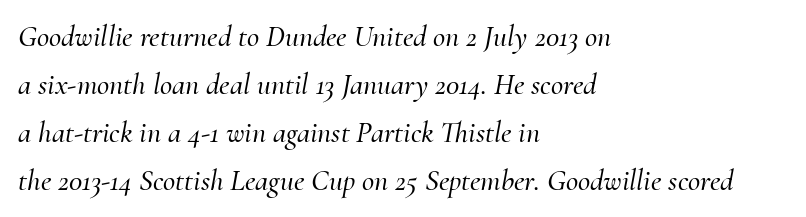
Q: Is the text italic (slanted)? A: Yes, it leans right by about 10 degrees.
Q: Is the typeface a serif or a sans-serif typeface? A: Serif.
Q: Is the text underlined? A: No.
Q: How is the paragraph aligned? A: Left-aligned.
Q: Is the spacing between letters normal or unusually wide? A: Normal.
Q: Is the spacing between lines tight, normal or loose? A: Normal.
Q: Width (condensed, normal, or wide)? A: Normal.
Q: Stroke contrast? A: Medium.
Q: x-height? A: Small.
Q: Monospaced? A: No.
